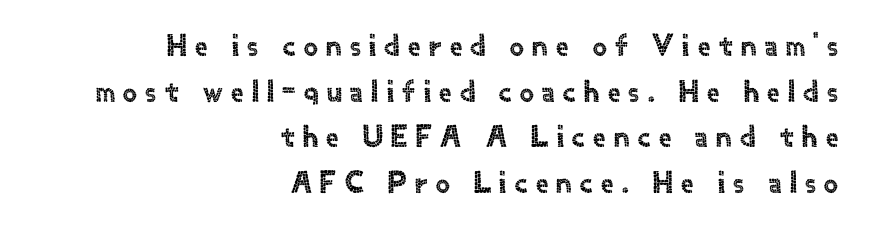
The type family on display is of the sans-serif kind. Words float on clear page, feet unadorned. Letter spacing: wide. This sample uses an upright cut, with every glyph sitting square on the baseline. The face used here is proportionally spaced, like ordinary book or web type.
